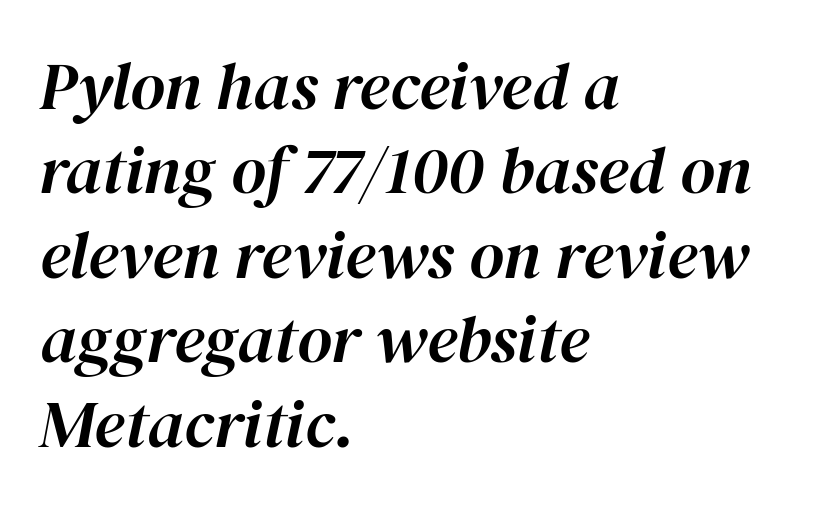
Q: Is the text italic (slanted)? A: Yes, it leans right by about 12 degrees.
Q: Is the text underlined? A: No.
Q: How is the paragraph aligned? A: Left-aligned.
Q: Is the spacing between letters normal or unusually wide? A: Normal.
Q: Is the spacing between lines tight, normal or loose? A: Normal.
Q: Width (condensed, normal, or wide)? A: Normal.
Q: Stroke contrast? A: High.
Q: x-height? A: Medium.
Q: Monospaced? A: No.
